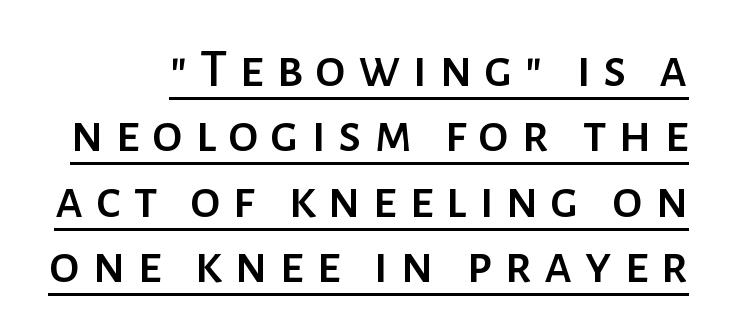
Q: Is the text italic (slanted)? A: No, it is upright.
Q: Is the typeface a serif or a sans-serif typeface? A: Sans-serif.
Q: Is the text underlined? A: Yes.
Q: Is the spacing between letters normal or unusually wide? A: Unusually wide.
Q: Width (condensed, normal, or wide)? A: Normal.
Q: Stroke contrast? A: Low.
Q: x-height? A: Medium.
Q: Monospaced? A: No.
